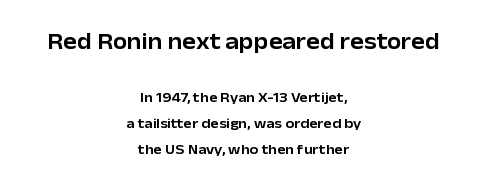
The gaps between neighbouring characters are ordinary and unremarkable. Each row of text sits above clean, open space. Alignment: centered. Typesetter's note — upper block bumped up in size, lower block left smaller. This is the regular roman posture of the typeface.
